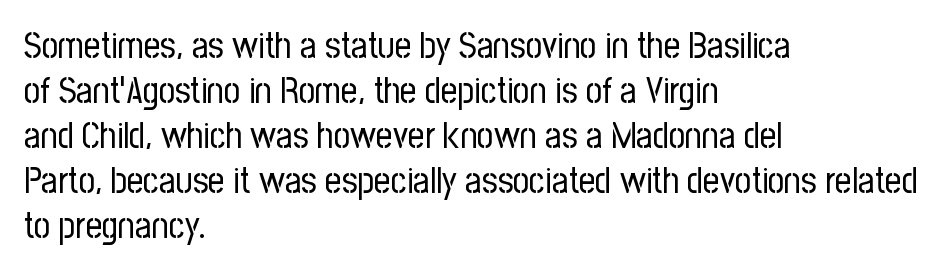
The image shows 36 px regular-weight, condensed sans-serif type, upright; set left-aligned, normal line spacing (1.25x), normal letter spacing, not underlined; low stroke contrast and a medium x-height.
